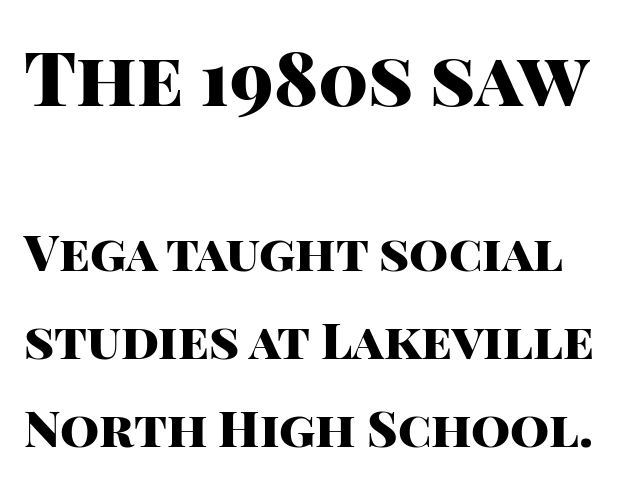
The image shows 75 px heavy sans-serif type, upright; set line spacing 1.76x, normal letter spacing, not underlined; the first (top) block is 1.5x larger; high stroke contrast and a large x-height.
